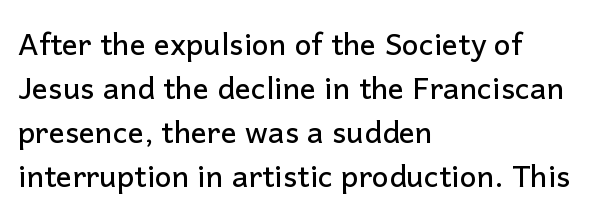
The image shows 30 px sans-serif type, upright; set left-aligned, normal line spacing (1.47x), normal letter spacing, not underlined; low stroke contrast and a medium x-height.
